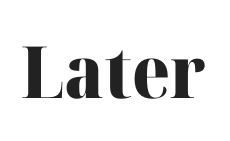
Q: Is the text bold? A: Yes.
Q: Is the text italic (slanted)? A: No, it is upright.
Q: Is the typeface a serif or a sans-serif typeface? A: Serif.
Q: Is the text underlined? A: No.
Q: Is the spacing between letters normal or unusually wide? A: Normal.
Q: Width (condensed, normal, or wide)? A: Normal.
Q: Stroke contrast? A: High.
Q: x-height? A: Medium.
Q: Monospaced? A: No.
